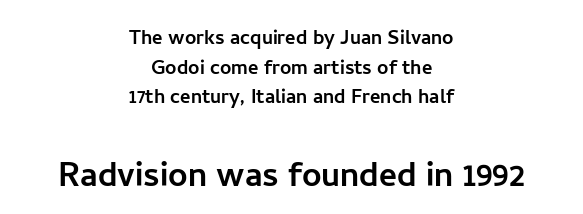
Nope, no serifs anywhere on these letters. The paragraph has two soft edges and a firm central axis. The words here are not underlined. There is no visible air inserted between adjacent glyphs. The block sitting lower on the canvas is the one with enlarged characters.
